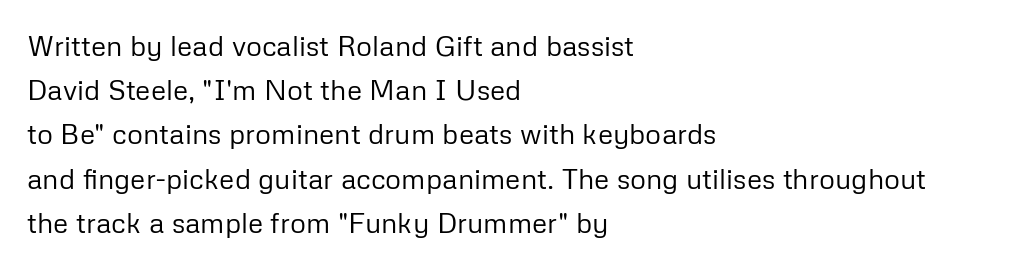
Horizontal alignment here is leftward, the default for most running prose. These lines were composed using upright roman letters. Proportional: the letters do not fall into vertical columns. Between one letter and the next there's only the usual sliver of space. The typeface has the unassuming heft of standard copy or less. The baseline area is clear.
